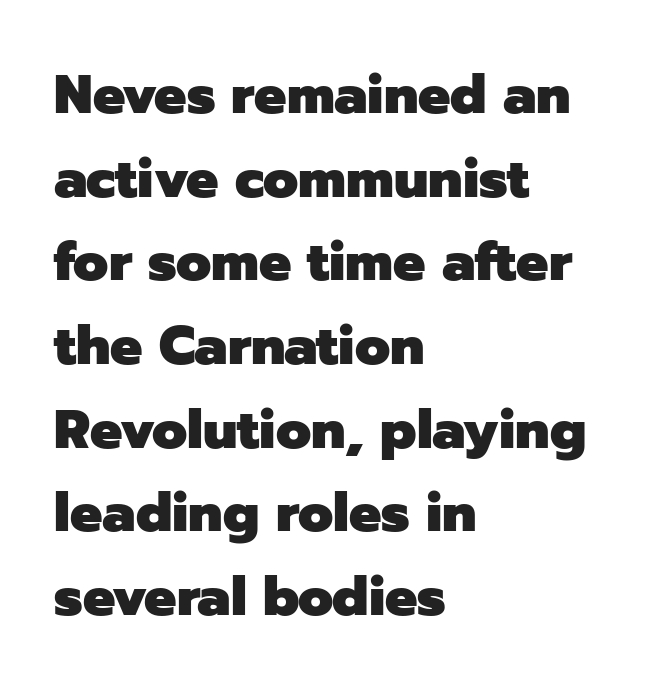
{"serif": "no", "italic": "no", "bold": "yes", "weight": "heavy", "width": "normal", "stroke_contrast": "low", "x_height": "medium", "monospaced": "no", "underline": "no", "align": "left", "line_spacing": "normal", "line_spacing_ratio": 1.55, "letter_spacing": "normal", "letter_spacing_em": 0.0, "glyph_px": 54}
